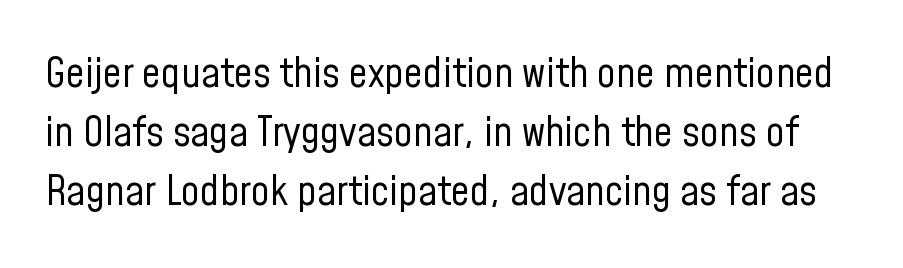
Stems and bowls with no extra thickness — not bold. Vertical strokes here are truly vertical. The letters carry no serifs — their stems end cleanly without finishing strokes. Summary of vertical rhythm: regular, with standard interline spacing. Clear beneath every line of the passage.
